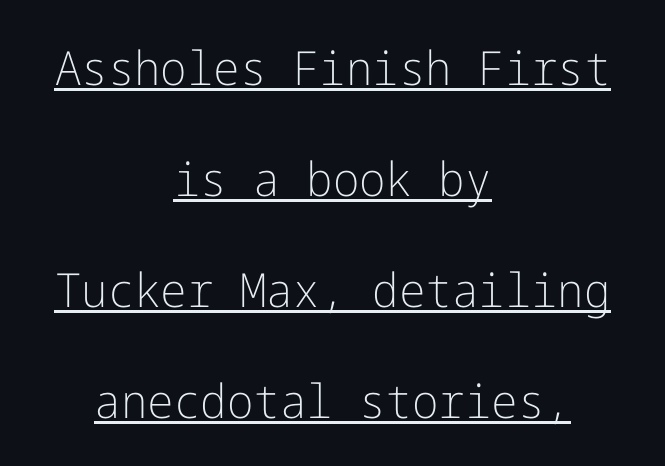
Observe the absence of serifs on each vertical stroke in this sample. Each line of the rendering has a horizontal stroke beneath the glyphs. Italic? Not at all — the glyphs are vertical. Compared with typical paragraphs, the rows here are farther apart. No extra tracking has been applied to these lines. Centered paragraph, ragged on both sides.
